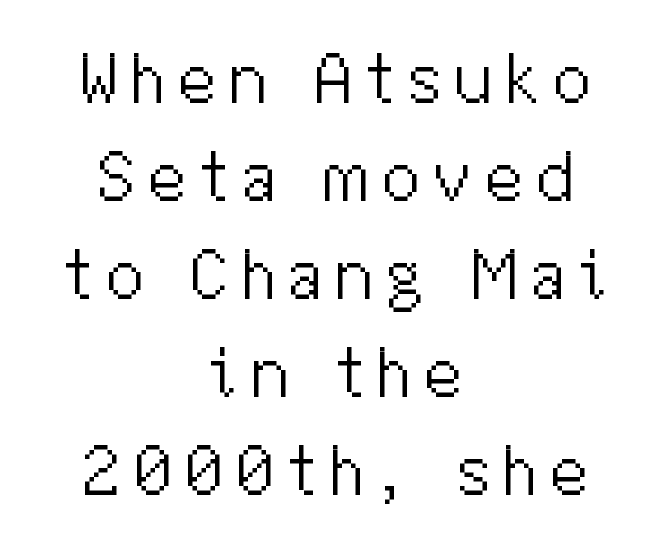
{"serif": "no", "italic": "no", "bold": "no", "weight": "light", "width": "normal", "stroke_contrast": "medium", "x_height": "medium", "monospaced": "no", "underline": "no", "align": "center", "line_spacing": "normal", "line_spacing_ratio": 1.36, "glyph_px": 72}
